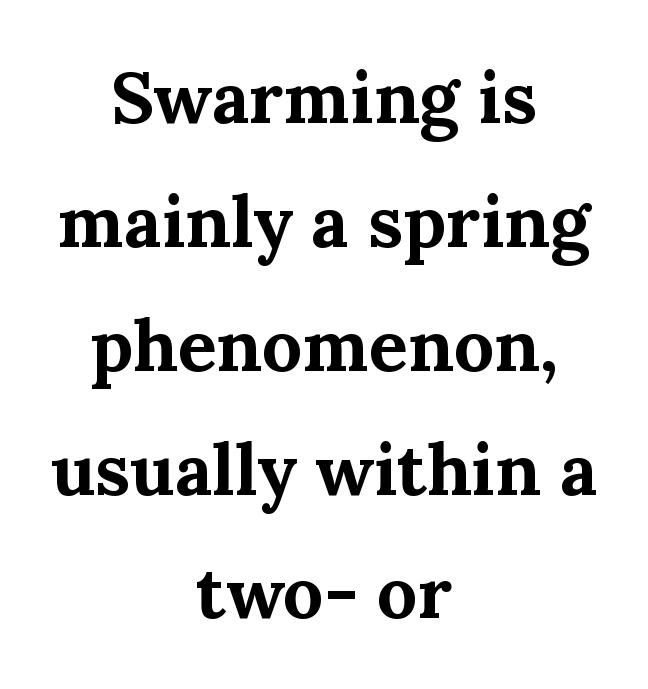
Q: Is the text bold? A: Yes.
Q: Is the text italic (slanted)? A: No, it is upright.
Q: Is the typeface a serif or a sans-serif typeface? A: Serif.
Q: Is the text underlined? A: No.
Q: How is the paragraph aligned? A: Centered.
Q: Is the spacing between letters normal or unusually wide? A: Normal.
Q: Width (condensed, normal, or wide)? A: Normal.
Q: Stroke contrast? A: Medium.
Q: x-height? A: Medium.
Q: Monospaced? A: No.
